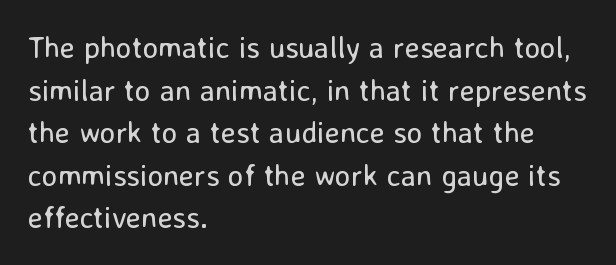
Q: Is the text bold? A: No.
Q: Is the text italic (slanted)? A: No, it is upright.
Q: Is the typeface a serif or a sans-serif typeface? A: Sans-serif.
Q: Is the text underlined? A: No.
Q: How is the paragraph aligned? A: Left-aligned.
Q: Is the spacing between letters normal or unusually wide? A: Normal.
Q: Is the spacing between lines tight, normal or loose? A: Normal.
Q: Width (condensed, normal, or wide)? A: Normal.
Q: Stroke contrast? A: Low.
Q: x-height? A: Medium.
Q: Monospaced? A: No.
